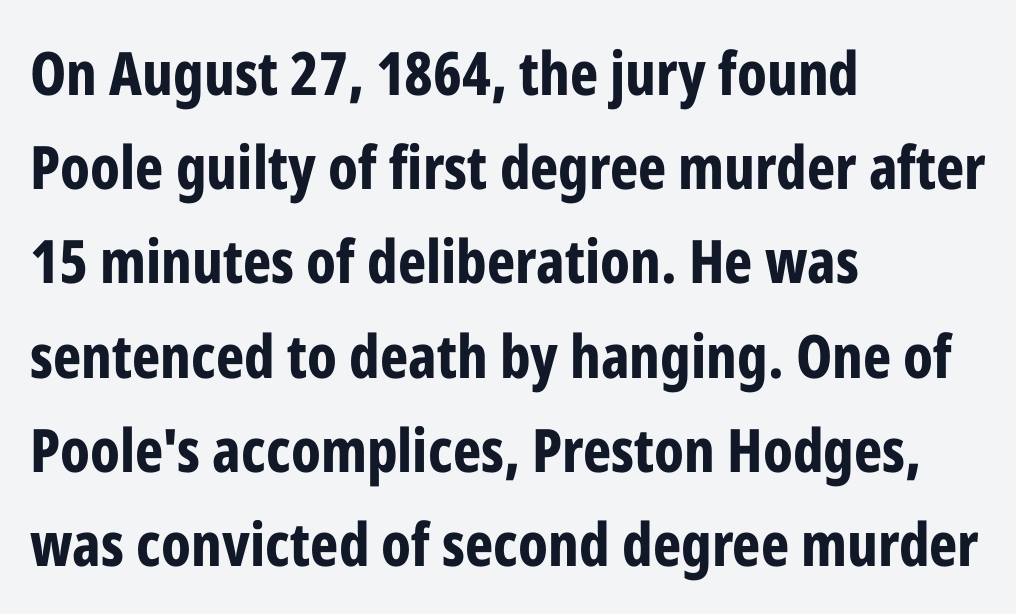
{"serif": "no", "italic": "no", "bold": "yes", "weight": "bold", "width": "condensed", "stroke_contrast": "low", "x_height": "medium", "monospaced": "no", "underline": "no", "align": "left", "line_spacing": "normal", "line_spacing_ratio": 1.57, "letter_spacing": "normal", "letter_spacing_em": 0.0, "glyph_px": 60}
